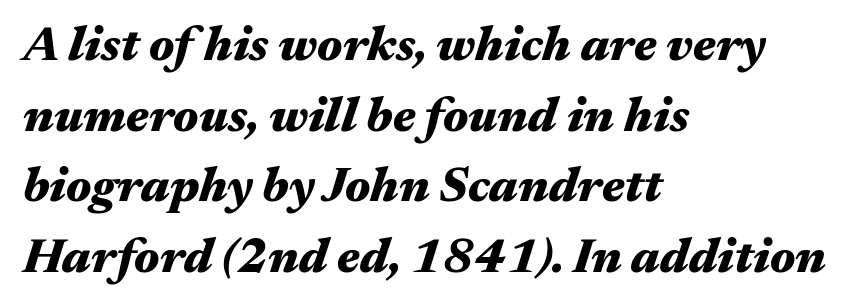
Q: Is the text bold? A: Yes.
Q: Is the text italic (slanted)? A: Yes, it leans right by about 17 degrees.
Q: Is the text underlined? A: No.
Q: How is the paragraph aligned? A: Left-aligned.
Q: Is the spacing between letters normal or unusually wide? A: Normal.
Q: Is the spacing between lines tight, normal or loose? A: Normal.
Q: Width (condensed, normal, or wide)? A: Wide.
Q: Stroke contrast? A: Medium.
Q: x-height? A: Medium.
Q: Monospaced? A: No.
